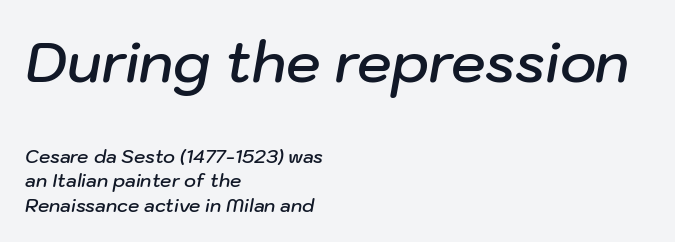
Q: Is the text bold? A: Semi-bold.
Q: Is the text italic (slanted)? A: Yes, it leans right by about 10 degrees.
Q: Is the text underlined? A: No.
Q: How is the paragraph aligned? A: Left-aligned.
Q: Is the spacing between letters normal or unusually wide? A: Normal.
Q: Is the spacing between lines tight, normal or loose? A: Normal.
Q: Which block of text is set in a larger size, the first (top) or the second (bottom)? A: The first (top) one.
Q: Width (condensed, normal, or wide)? A: Normal.
Q: Stroke contrast? A: Low.
Q: x-height? A: Medium.
Q: Monospaced? A: No.
